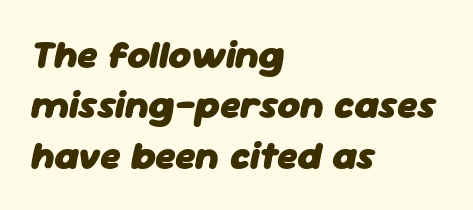
Q: Is the text bold? A: Yes.
Q: Is the text italic (slanted)? A: Yes, it leans right by about 11 degrees.
Q: Is the text underlined? A: No.
Q: How is the paragraph aligned? A: Left-aligned.
Q: Is the spacing between letters normal or unusually wide? A: Normal.
Q: Is the spacing between lines tight, normal or loose? A: Normal.
Q: Width (condensed, normal, or wide)? A: Normal.
Q: Stroke contrast? A: Low.
Q: x-height? A: Medium.
Q: Monospaced? A: No.
